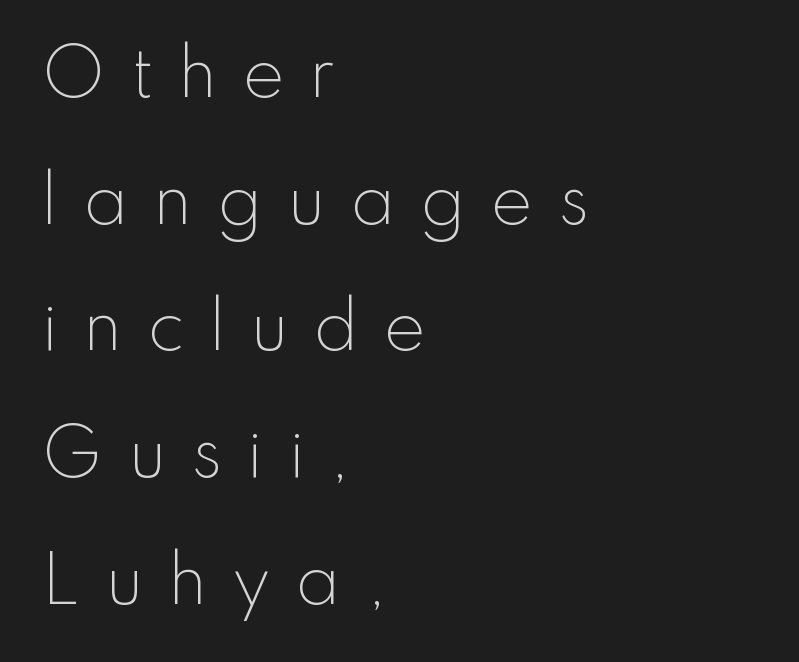
{"serif": "no", "italic": "no", "bold": "no", "weight": "light", "width": "normal", "stroke_contrast": "low", "x_height": "small", "monospaced": "no", "underline": "no", "align": "left", "line_spacing": "loose", "line_spacing_ratio": 1.98, "letter_spacing": "wide", "letter_spacing_em": 0.38, "glyph_px": 64}
